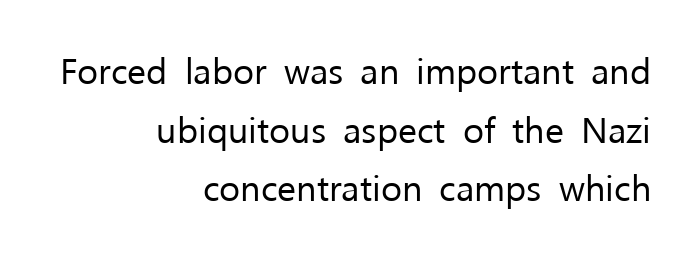
Q: Is the text bold? A: No.
Q: Is the text italic (slanted)? A: No, it is upright.
Q: Is the typeface a serif or a sans-serif typeface? A: Sans-serif.
Q: Is the text underlined? A: No.
Q: How is the paragraph aligned? A: Right-aligned.
Q: Is the spacing between letters normal or unusually wide? A: Normal.
Q: Is the spacing between lines tight, normal or loose? A: Normal.
Q: Width (condensed, normal, or wide)? A: Normal.
Q: Stroke contrast? A: Low.
Q: x-height? A: Medium.
Q: Monospaced? A: No.
